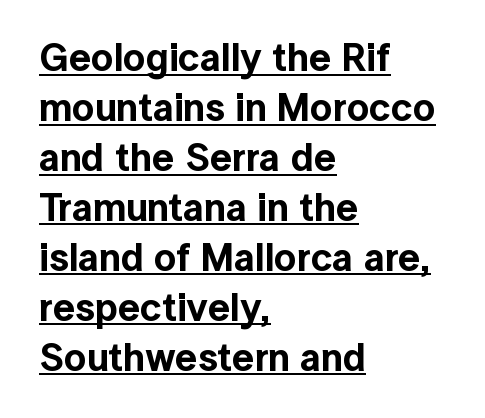
The image shows 39 px sans-serif type, upright; set left-aligned, normal line spacing (1.28x), normal letter spacing, underlined; a medium x-height.
